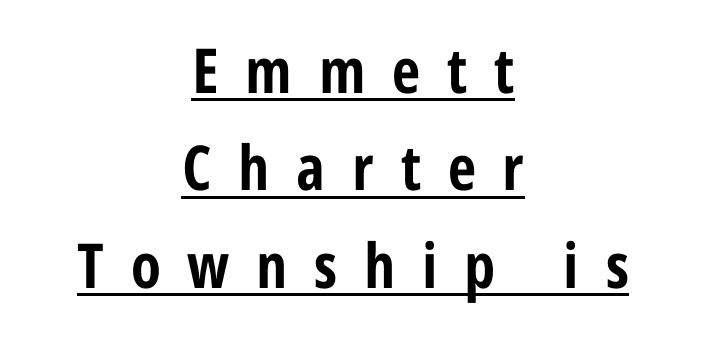
Are there feet on the stems? There aren't — it's a sans. The passage shown stacks its lines at a standard gap. Posture: upright roman. The characters look thick and weighty, a clear bold. Underlining? Definitely there. Here the designer chose a conventional face with non-uniform glyph widths.
